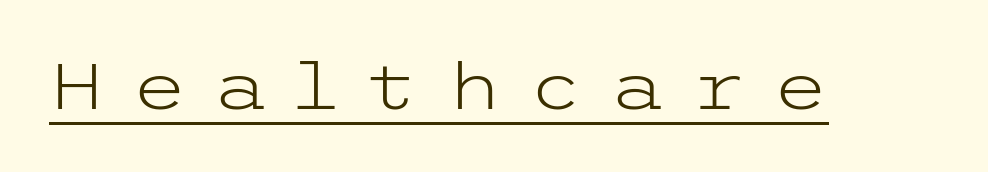
The image shows 65 px light, wide sans-serif type, upright; set unusually wide letter spacing (+0.38 em), underlined; low stroke contrast and a medium x-height.
